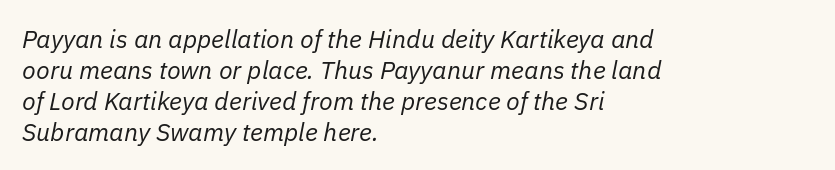
Q: Is the text bold? A: No.
Q: Is the text italic (slanted)? A: Yes, it leans right by about 11 degrees.
Q: Is the text underlined? A: No.
Q: How is the paragraph aligned? A: Left-aligned.
Q: Is the spacing between letters normal or unusually wide? A: Normal.
